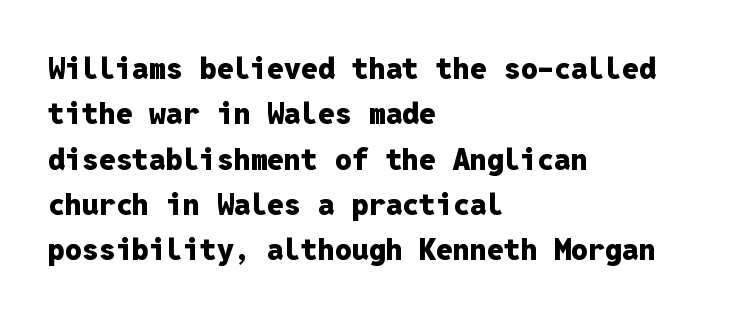
{"serif": "no", "italic": "no", "bold": "yes", "weight": "heavy", "width": "normal", "stroke_contrast": "low", "x_height": "medium", "monospaced": "yes", "underline": "no", "align": "left", "line_spacing": "normal", "line_spacing_ratio": 1.51, "letter_spacing": "normal", "letter_spacing_em": 0.0, "glyph_px": 30}
